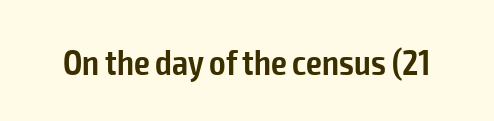
Each letter's strokes conclude bluntly, with no projecting serifs. The axis of the letterforms is exactly vertical. How are the letters spaced? Ordinarily, with no added tracking. Spacing verdict: proportional, widths tailored to each character. Typesetter's note: demi weight, one step under bold. The zone under the glyphs is completely vacant.
